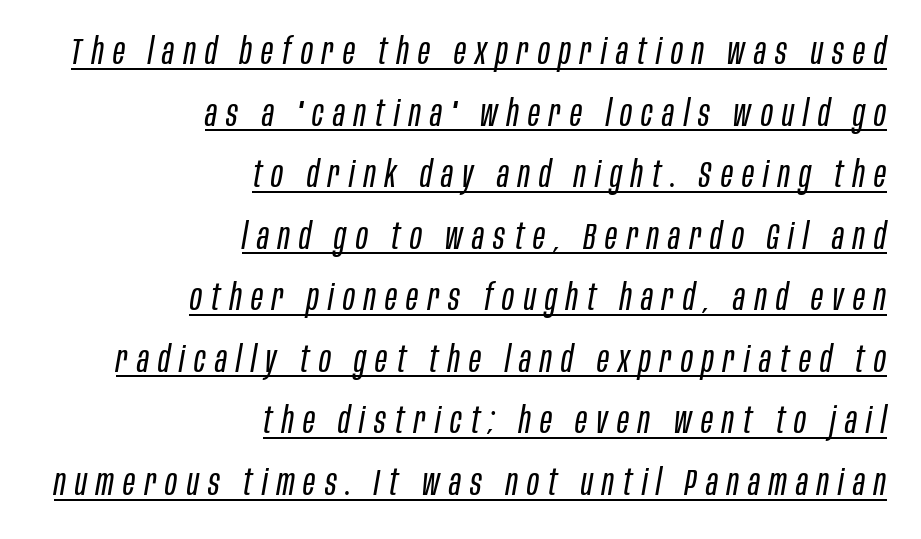
Emphasis-style slanted type is in use. The type is letterspaced generously, with wide tracking. Summary of weight: not heavy and not bold. Underlining? Definitely there. All the whitespace from short lines collects on the left. A typesetter would call this proportional, since set widths differ per character.
